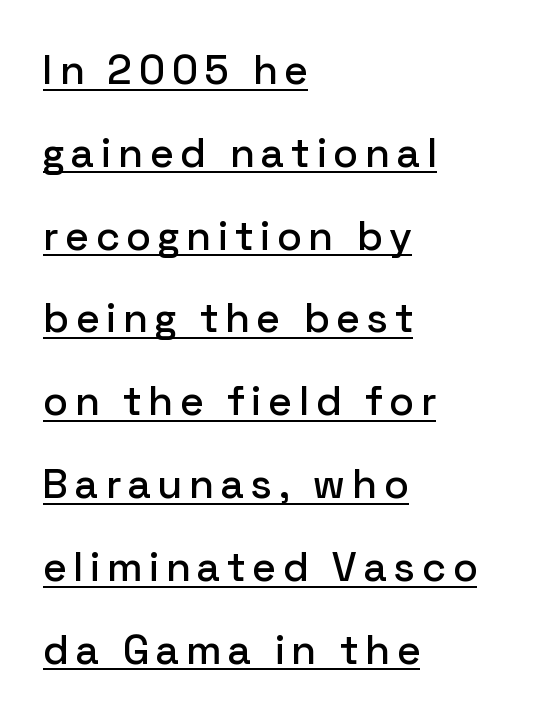
Q: Is the text italic (slanted)? A: No, it is upright.
Q: Is the typeface a serif or a sans-serif typeface? A: Sans-serif.
Q: Is the text underlined? A: Yes.
Q: How is the paragraph aligned? A: Left-aligned.
Q: Is the spacing between lines tight, normal or loose? A: Loose.
Q: Width (condensed, normal, or wide)? A: Normal.
Q: Stroke contrast? A: Low.
Q: x-height? A: Medium.
Q: Monospaced? A: No.
